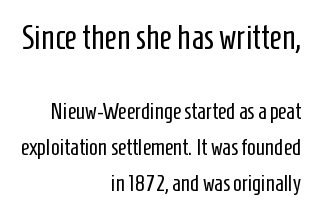
Q: Is the text bold? A: No.
Q: Is the text italic (slanted)? A: No, it is upright.
Q: Is the typeface a serif or a sans-serif typeface? A: Sans-serif.
Q: Is the text underlined? A: No.
Q: How is the paragraph aligned? A: Right-aligned.
Q: Is the spacing between letters normal or unusually wide? A: Normal.
Q: Is the spacing between lines tight, normal or loose? A: Normal.
Q: Which block of text is set in a larger size, the first (top) or the second (bottom)? A: The first (top) one.
Q: Width (condensed, normal, or wide)? A: Condensed.
Q: Stroke contrast? A: Low.
Q: x-height? A: Medium.
Q: Monospaced? A: No.
